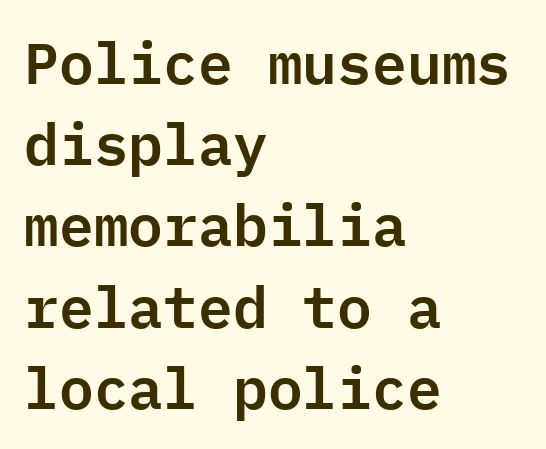
The passage shown stacks its lines at a standard gap. Letters rest on an invisible, unmarked baseline. The text was rendered using a sans face with plain stroke endings. The setting favours the left margin, as ordinary paragraphs usually do. Every character here occupies the same horizontal width, giving the sample a typewriter-like rhythm.
